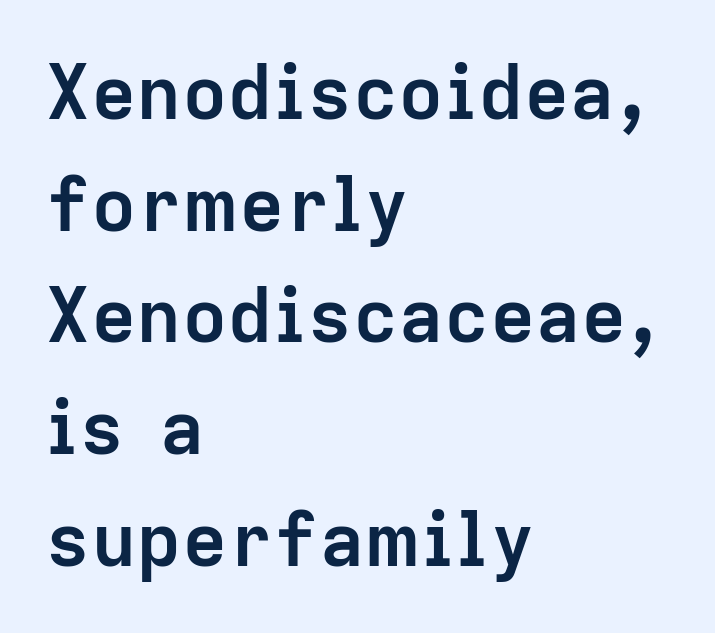
Q: Is the text bold? A: Yes.
Q: Is the text italic (slanted)? A: No, it is upright.
Q: Is the typeface a serif or a sans-serif typeface? A: Sans-serif.
Q: Is the text underlined? A: No.
Q: How is the paragraph aligned? A: Left-aligned.
Q: Is the spacing between letters normal or unusually wide? A: Normal.
Q: Is the spacing between lines tight, normal or loose? A: Normal.
Q: Width (condensed, normal, or wide)? A: Normal.
Q: Stroke contrast? A: Low.
Q: x-height? A: Medium.
Q: Monospaced? A: No.
